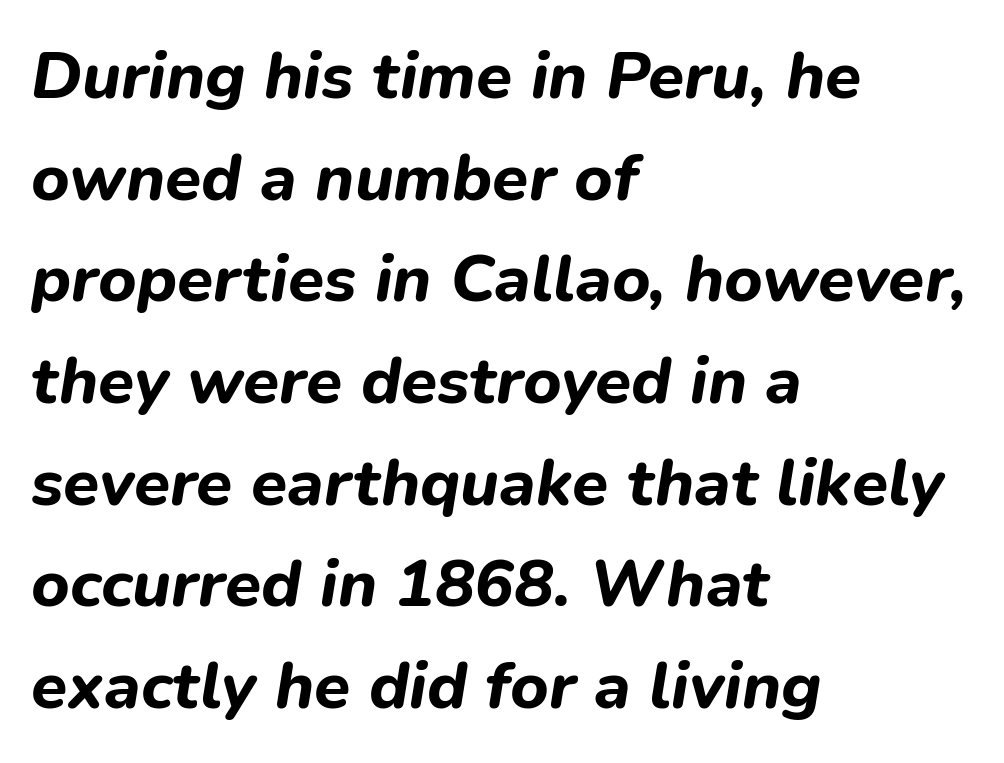
Q: Is the text bold? A: Yes.
Q: Is the text italic (slanted)? A: Yes, it leans right by about 9 degrees.
Q: Is the text underlined? A: No.
Q: How is the paragraph aligned? A: Left-aligned.
Q: Is the spacing between letters normal or unusually wide? A: Normal.
Q: Is the spacing between lines tight, normal or loose? A: Normal.
Q: Width (condensed, normal, or wide)? A: Normal.
Q: Stroke contrast? A: Low.
Q: x-height? A: Medium.
Q: Monospaced? A: No.
